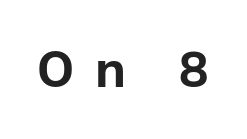
Does the lettering tilt? It doesn't — this is upright. This is sans-serif lettering, the kind often seen on screens and signage. Look at the tracking — it's clearly loosened, letters drifting apart. Character widths vary here, with narrow letters taking less room than wide ones. Descender tails drop into unmarked territory. How heavy is the stroke? Heavy — this is a bold.
